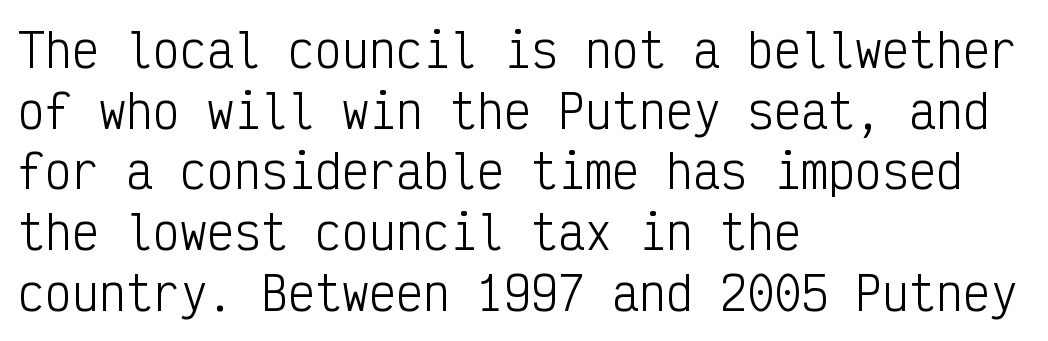
The gap between lines stays unmarked. The paragraph has a hard left edge and a soft right edge. The face used here is monospaced, like something from a code editor. No letter is thick-stroked: the sample isn't bold. The letters stand straight up with perfectly vertical stems. The text was rendered using a sans face with plain stroke endings.
